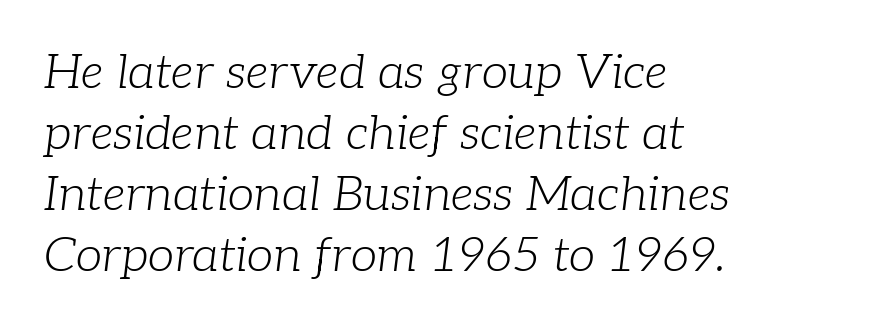
The paragraph has a hard left edge and a soft right edge. The letters advance in unequal steps, a hallmark of proportional type. It's the slanting kind of type. The block of text has a typical density, with ordinary space between rows.
